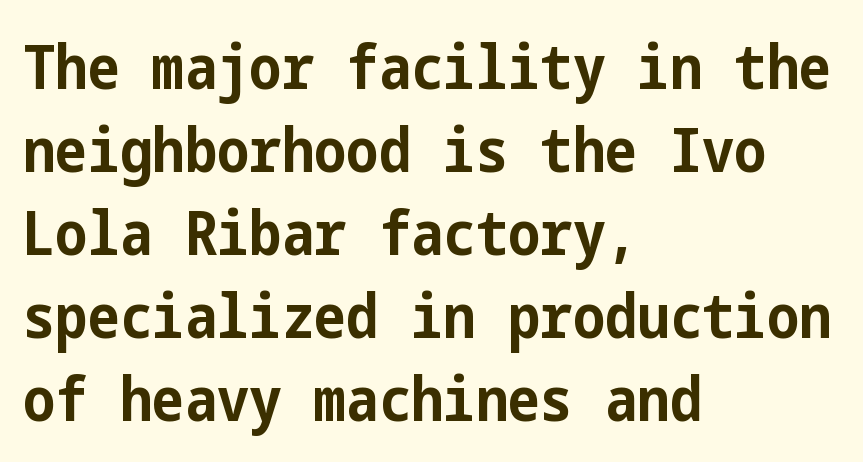
The image shows 61 px bold, condensed sans-serif type, upright; set left-aligned, normal line spacing (1.36x), normal letter spacing, not underlined; low stroke contrast and a medium x-height.
